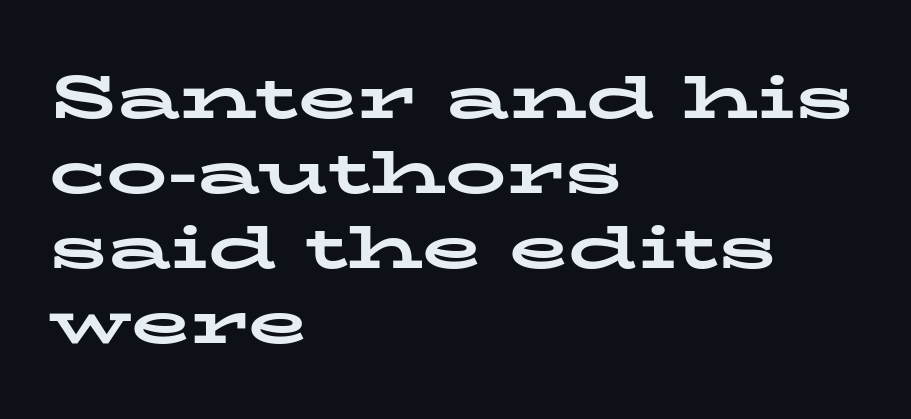
{"serif": "yes", "italic": "no", "bold": "yes", "weight": "bold", "width": "wide", "stroke_contrast": "low", "x_height": "medium", "monospaced": "no", "underline": "no", "align": "left", "line_spacing_ratio": 1.23, "letter_spacing": "normal", "letter_spacing_em": 0.0, "glyph_px": 61}
